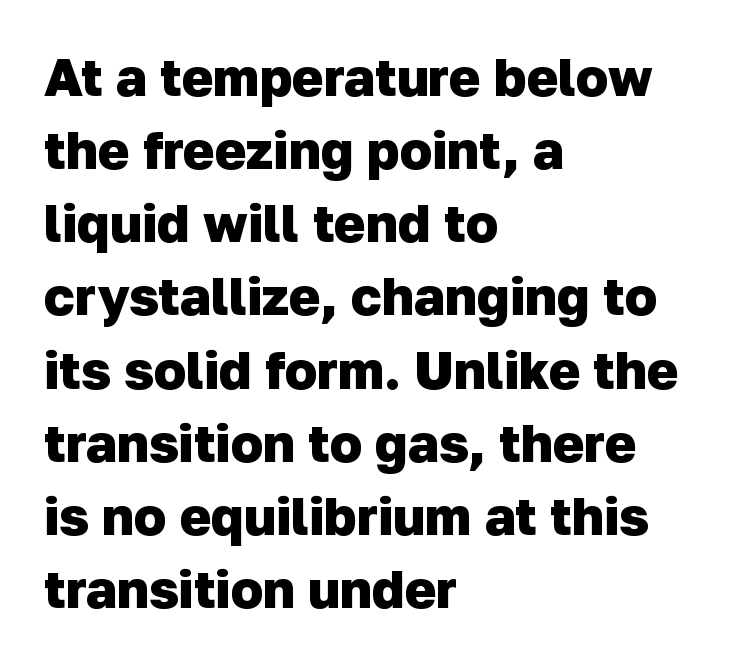
Q: Is the text bold? A: Yes.
Q: Is the typeface a serif or a sans-serif typeface? A: Sans-serif.
Q: Is the text underlined? A: No.
Q: How is the paragraph aligned? A: Left-aligned.
Q: Is the spacing between letters normal or unusually wide? A: Normal.
Q: Is the spacing between lines tight, normal or loose? A: Normal.
Q: Width (condensed, normal, or wide)? A: Normal.
Q: Stroke contrast? A: Low.
Q: x-height? A: Medium.
Q: Monospaced? A: No.
